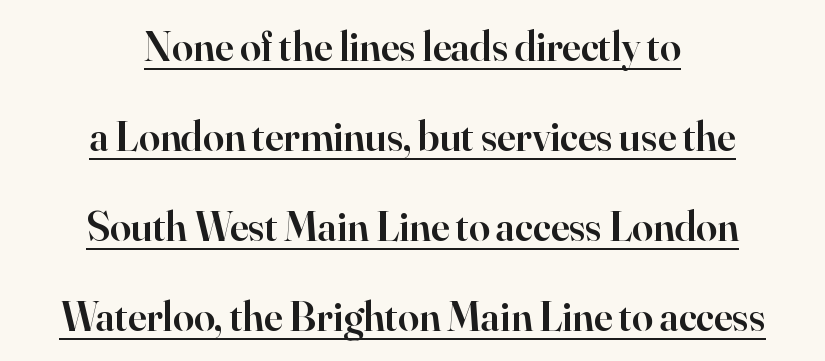
Q: Is the text bold? A: Semi-bold.
Q: Is the text italic (slanted)? A: No, it is upright.
Q: Is the typeface a serif or a sans-serif typeface? A: Serif.
Q: Is the text underlined? A: Yes.
Q: How is the paragraph aligned? A: Centered.
Q: Is the spacing between letters normal or unusually wide? A: Normal.
Q: Is the spacing between lines tight, normal or loose? A: Loose.
Q: Width (condensed, normal, or wide)? A: Normal.
Q: Stroke contrast? A: High.
Q: x-height? A: Small.
Q: Monospaced? A: No.
